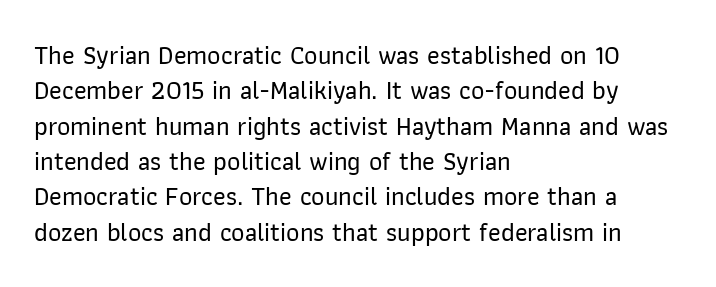
{"italic": "no", "underline": "no", "align": "left", "line_spacing": "normal", "line_spacing_ratio": 1.36, "letter_spacing": "normal", "letter_spacing_em": 0.0, "glyph_px": 26}
